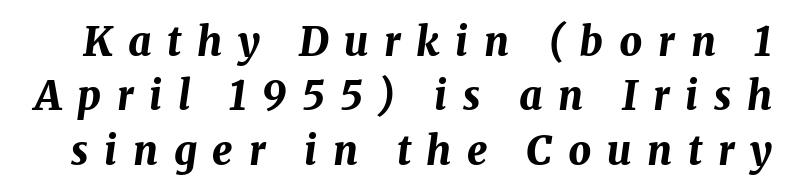
Q: Is the text bold? A: Yes.
Q: Is the text italic (slanted)? A: Yes, it leans right by about 8 degrees.
Q: Is the text underlined? A: No.
Q: Is the spacing between letters normal or unusually wide? A: Unusually wide.
Q: Is the spacing between lines tight, normal or loose? A: Normal.
Q: Width (condensed, normal, or wide)? A: Normal.
Q: Stroke contrast? A: Medium.
Q: x-height? A: Medium.
Q: Monospaced? A: No.
